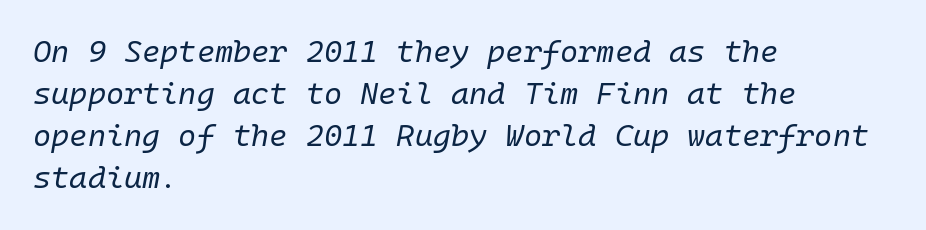
Summary of weight: not heavy and not bold. In terms of letterspacing, this is plain default setting. Spacing verdict: monospaced, one width for all characters. The specimen reads as italic at a glance. Leading: standard. In CSS terms this would be text-align: left.
